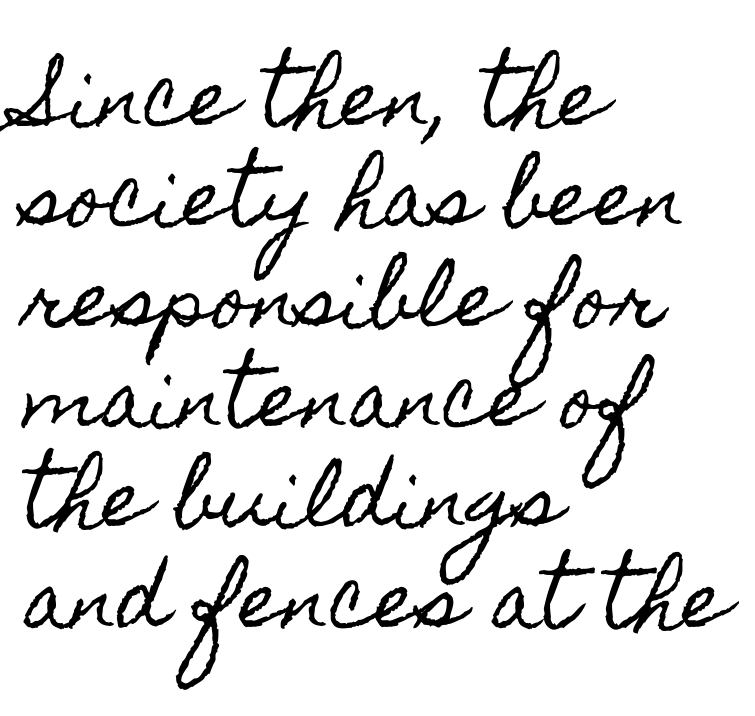
The image shows 76 px condensed type; set left-aligned, normal line spacing (1.32x), normal letter spacing, not underlined; a small x-height.
